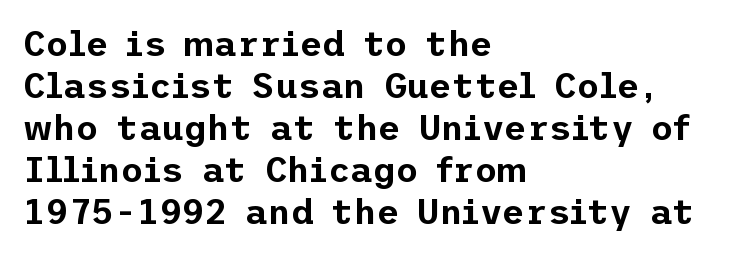
{"serif": "no", "italic": "no", "width": "normal", "stroke_contrast": "low", "x_height": "medium", "underline": "no", "align": "left", "line_spacing_ratio": 1.2, "letter_spacing": "normal", "letter_spacing_em": 0.0, "glyph_px": 35}
